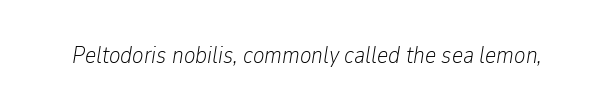
The image shows 24 px text type, italic (leaning right); set normal letter spacing, not underlined.
